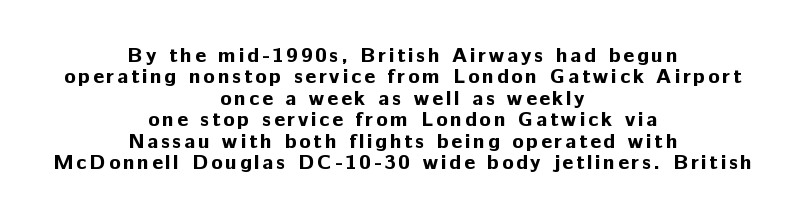
{"italic": "no", "bold": "yes", "underline": "no", "align": "center", "line_spacing": "tight", "line_spacing_ratio": 1.02, "glyph_px": 21}
